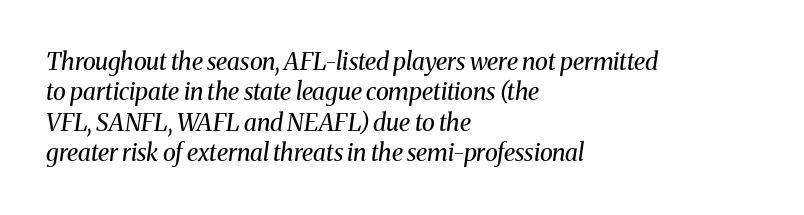
The leading is moderate, giving the passage an even texture. Notice how the passage keeps a crisp vertical edge on the left only. Quick note: underline off. Is the type slanted? Yes — the strokes lean at a clear angle.
